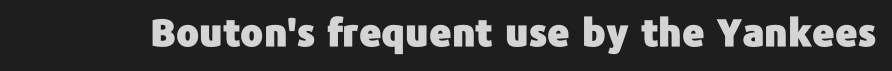
The string is rendered with underlining switched off. Is this a sans? Yes — the strokes have no serifs. Character widths vary here, with narrow letters taking less room than wide ones. Posture: vertical. These lines keep a tight, regular rhythm from letter to letter.
